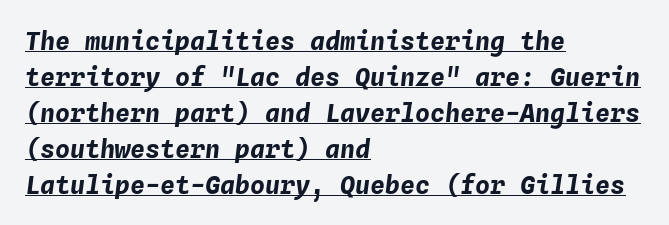
The image shows 25 px bold type, italic (leaning right); set left-aligned, normal line spacing (1.44x), normal letter spacing, underlined.
